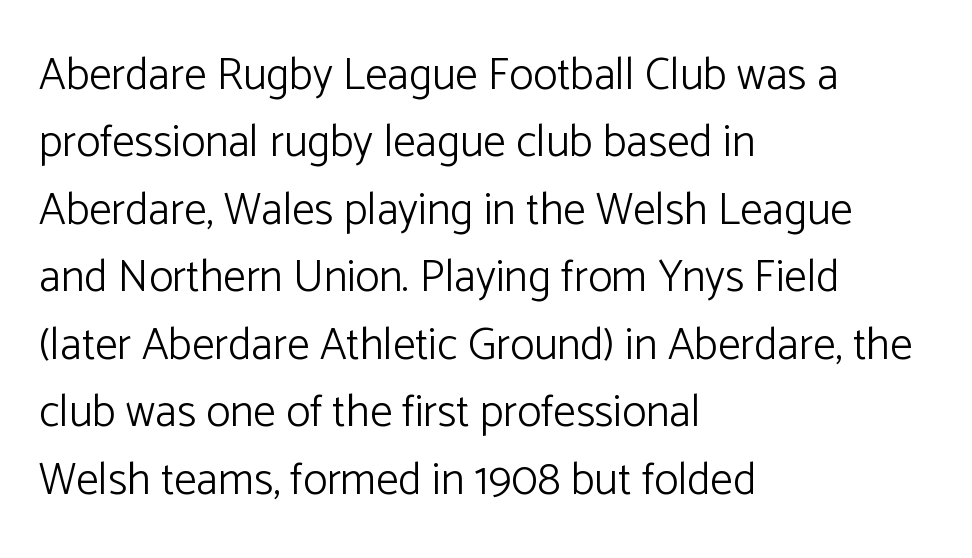
Q: Is the text bold? A: No.
Q: Is the text italic (slanted)? A: No, it is upright.
Q: Is the typeface a serif or a sans-serif typeface? A: Sans-serif.
Q: Is the text underlined? A: No.
Q: How is the paragraph aligned? A: Left-aligned.
Q: Is the spacing between letters normal or unusually wide? A: Normal.
Q: Is the spacing between lines tight, normal or loose? A: Normal.
Q: Width (condensed, normal, or wide)? A: Normal.
Q: Stroke contrast? A: Low.
Q: x-height? A: Medium.
Q: Monospaced? A: No.
